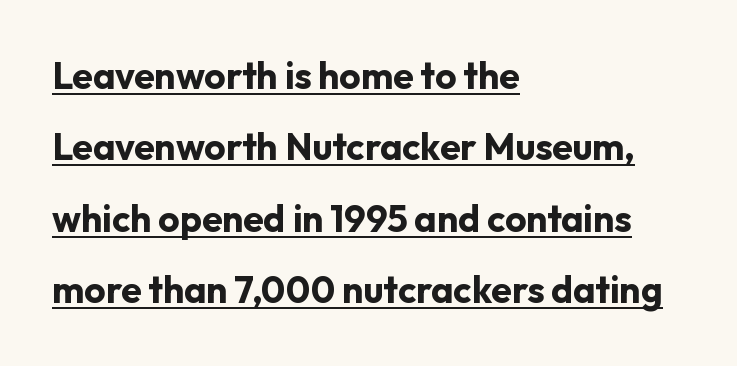
Q: Is the text bold? A: Yes.
Q: Is the text italic (slanted)? A: No, it is upright.
Q: Is the typeface a serif or a sans-serif typeface? A: Sans-serif.
Q: Is the text underlined? A: Yes.
Q: How is the paragraph aligned? A: Left-aligned.
Q: Is the spacing between letters normal or unusually wide? A: Normal.
Q: Is the spacing between lines tight, normal or loose? A: Loose.
Q: Width (condensed, normal, or wide)? A: Normal.
Q: Stroke contrast? A: Low.
Q: x-height? A: Medium.
Q: Monospaced? A: No.
